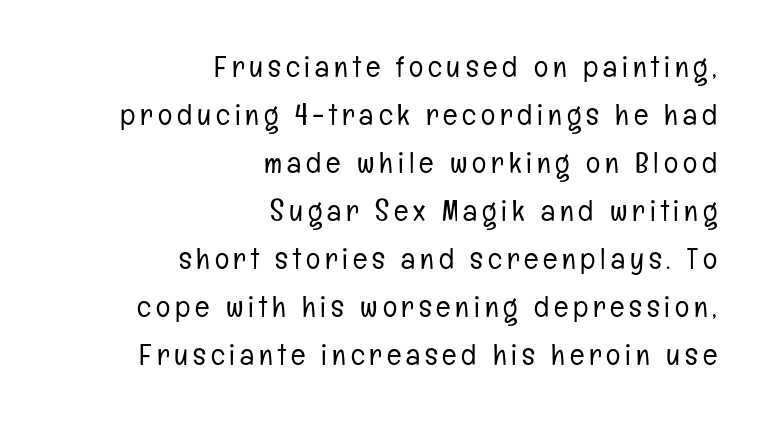
Q: Is the text bold? A: No.
Q: Is the text italic (slanted)? A: No, it is upright.
Q: Is the typeface a serif or a sans-serif typeface? A: Sans-serif.
Q: Is the text underlined? A: No.
Q: How is the paragraph aligned? A: Right-aligned.
Q: Is the spacing between lines tight, normal or loose? A: Normal.
Q: Width (condensed, normal, or wide)? A: Condensed.
Q: Stroke contrast? A: Low.
Q: x-height? A: Medium.
Q: Monospaced? A: No.
